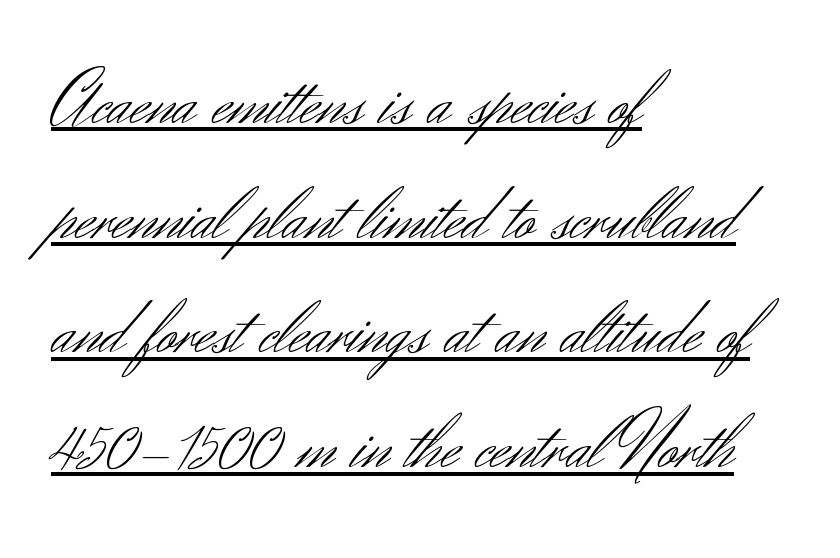
The image shows 77 px light sans-serif type; set left-aligned, normal line spacing (1.49x), normal letter spacing, underlined; medium stroke contrast and a small x-height.
